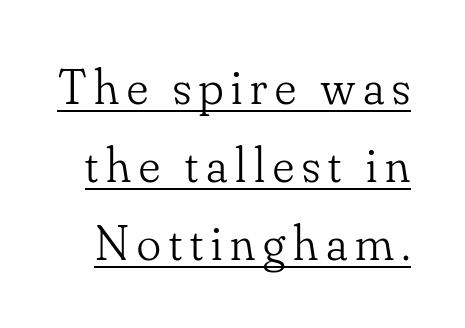
{"serif": "yes", "italic": "no", "bold": "no", "weight": "light", "width": "normal", "stroke_contrast": "low", "x_height": "small", "monospaced": "no", "underline": "yes", "line_spacing": "normal", "line_spacing_ratio": 1.56, "glyph_px": 50}
